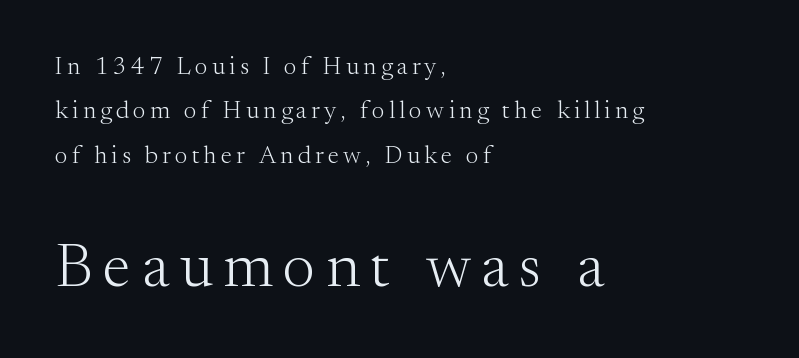
Q: Is the text bold? A: No.
Q: Is the text italic (slanted)? A: No, it is upright.
Q: Is the typeface a serif or a sans-serif typeface? A: Serif.
Q: Is the text underlined? A: No.
Q: How is the paragraph aligned? A: Left-aligned.
Q: Which block of text is set in a larger size, the first (top) or the second (bottom)? A: The second (bottom) one.
Q: Width (condensed, normal, or wide)? A: Normal.
Q: Stroke contrast? A: Medium.
Q: x-height? A: Small.
Q: Monospaced? A: No.
